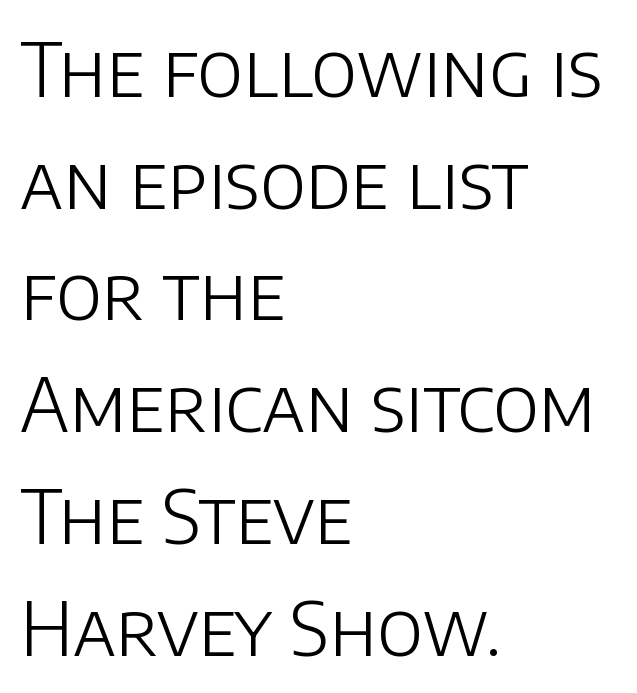
The leading is moderate, giving the passage an even texture. This sample is left-justified, so line endings fall wherever the words run out. Grotesque or geometric, the face here clearly has no serifs. A typesetter would call this proportional, since set widths differ per character. Is there any slant? The stems are plumb. These lines keep a tight, regular rhythm from letter to letter.
